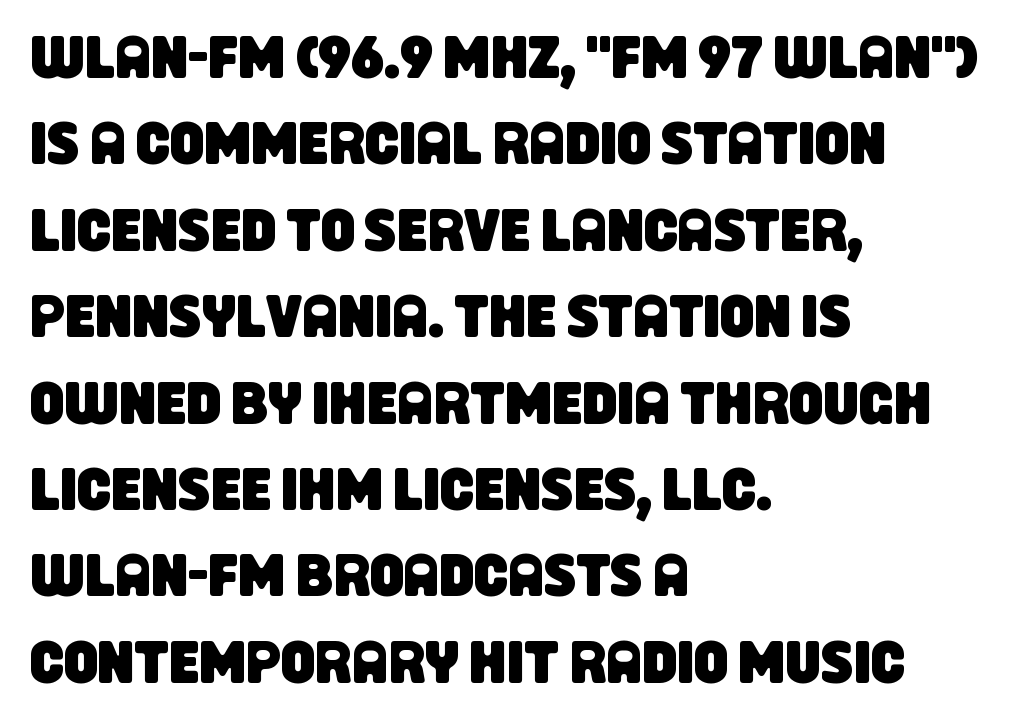
Q: Is the typeface a serif or a sans-serif typeface? A: Sans-serif.
Q: Is the text underlined? A: No.
Q: How is the paragraph aligned? A: Left-aligned.
Q: Is the spacing between letters normal or unusually wide? A: Normal.
Q: Is the spacing between lines tight, normal or loose? A: Normal.
Q: Width (condensed, normal, or wide)? A: Condensed.
Q: Stroke contrast? A: Low.
Q: x-height? A: Large.
Q: Monospaced? A: No.
